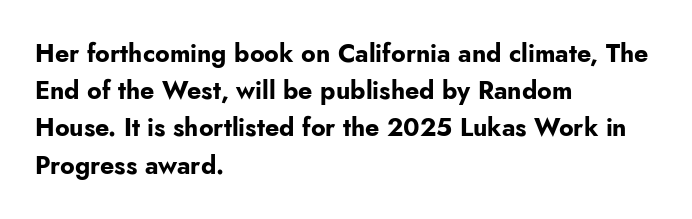
The image shows 25 px bold type, upright; set left-aligned, normal line spacing (1.49x), normal letter spacing, not underlined.
